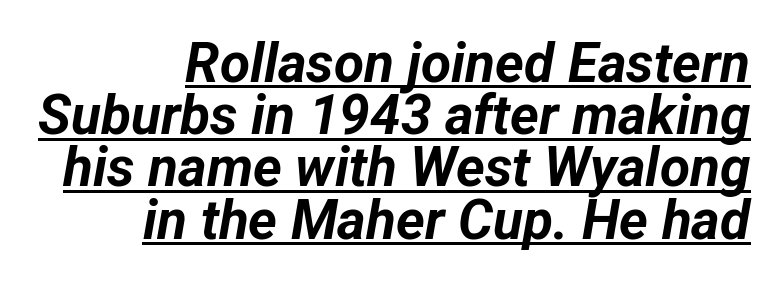
The image shows 55 px bold type, italic (leaning right); set right-aligned, tight line spacing (0.95x), normal letter spacing, underlined; low stroke contrast and a medium x-height.
